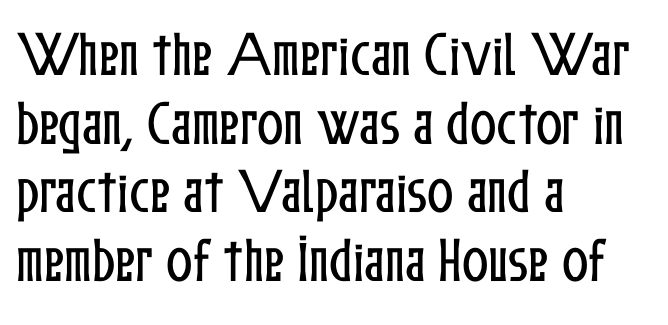
Q: Is the text italic (slanted)? A: No, it is upright.
Q: Is the text underlined? A: No.
Q: How is the paragraph aligned? A: Left-aligned.
Q: Is the spacing between letters normal or unusually wide? A: Normal.
Q: Is the spacing between lines tight, normal or loose? A: Normal.
Q: Width (condensed, normal, or wide)? A: Condensed.
Q: Stroke contrast? A: Low.
Q: x-height? A: Medium.
Q: Monospaced? A: No.
